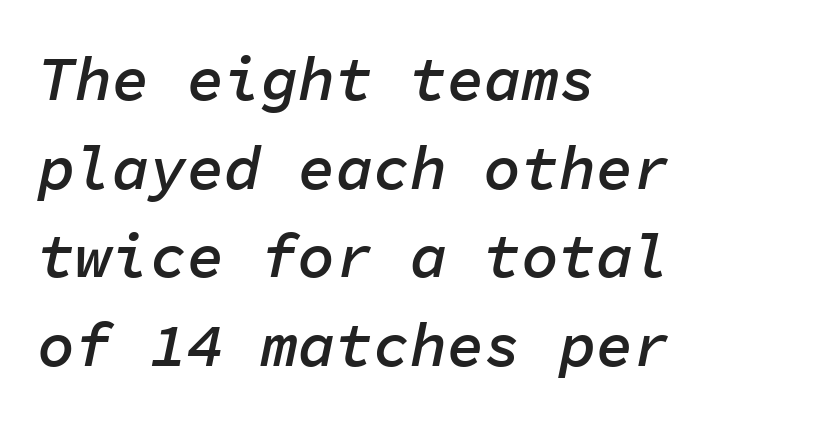
The image shows 62 px semibold type, italic (leaning right), monospaced; set left-aligned, normal line spacing (1.43x), normal letter spacing, not underlined; low stroke contrast and a medium x-height.
